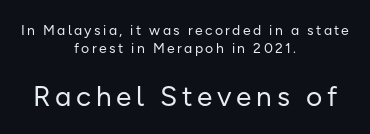
{"serif": "no", "italic": "no", "bold": "no", "weight": "regular", "width": "normal", "stroke_contrast": "low", "x_height": "medium", "monospaced": "no", "underline": "no", "align": "center", "line_spacing": "normal", "line_spacing_ratio": 1.27, "larger_block": "second", "size_ratio": 2.0, "glyph_px": 28}
